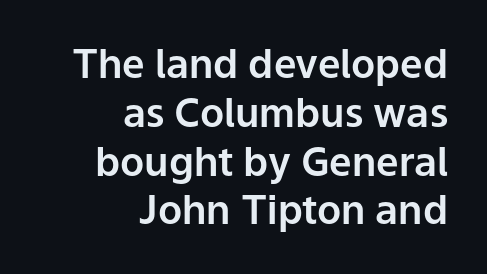
All the whitespace from short lines collects on the left. Do the characters align in a grid? No, the font is proportional. Type style note: lacks serifs. No extra tracking has been applied to these lines.
